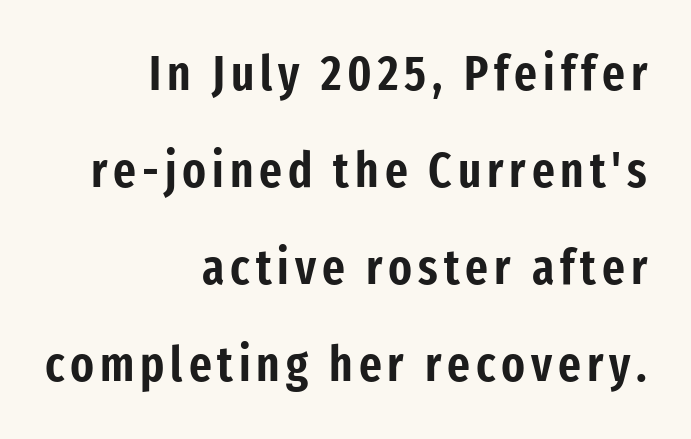
Airy leading. Anything drawn beneath the words? Only blank space. This sample is right-justified, so line beginnings fall wherever the words allow. Quick note: not italic, upright.
